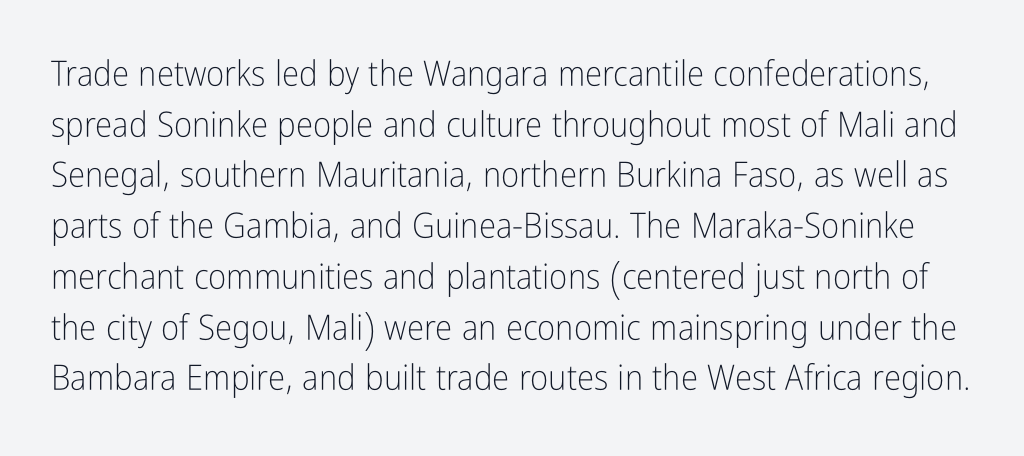
The image shows 35 px light, condensed sans-serif type, upright; set normal line spacing (1.45x), normal letter spacing, not underlined; low stroke contrast and a medium x-height.
